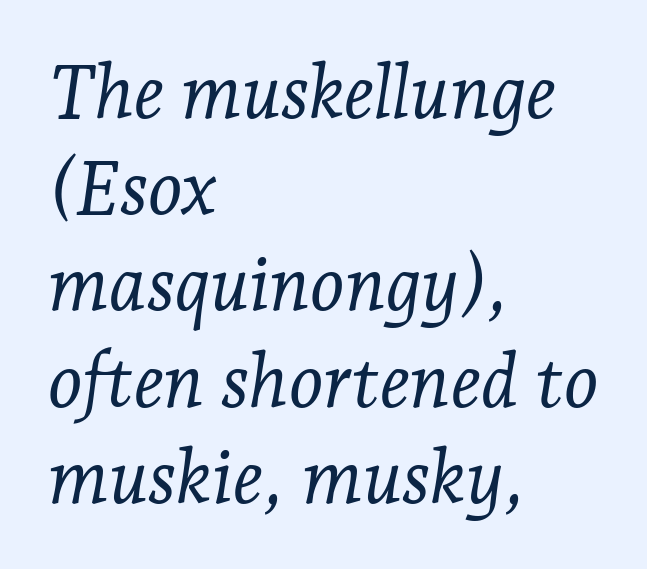
{"serif": "yes", "italic": "yes", "lean": "right", "slant_degrees": 7, "bold": "no", "weight": "light", "width": "normal", "stroke_contrast": "low", "x_height": "medium", "monospaced": "no", "underline": "no", "align": "left", "line_spacing": "normal", "line_spacing_ratio": 1.3, "letter_spacing": "normal", "letter_spacing_em": 0.0, "glyph_px": 74}
